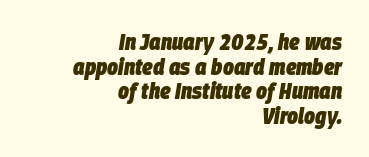
This sample is right-justified, so line beginnings fall wherever the words allow. The designer dialed line spacing down below the default. Tracking value appears to be zero — textbook default spacing. A full-strength bold gives these letters their thick strokes. The passage shown is not underscored anywhere. The letters are slanted; this is an italic face.
